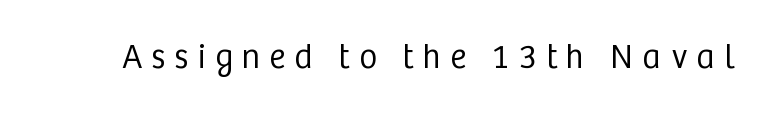
The image shows 34 px regular-weight sans-serif type, upright; set unusually wide letter spacing (+0.27 em), not underlined; low stroke contrast and a medium x-height.
